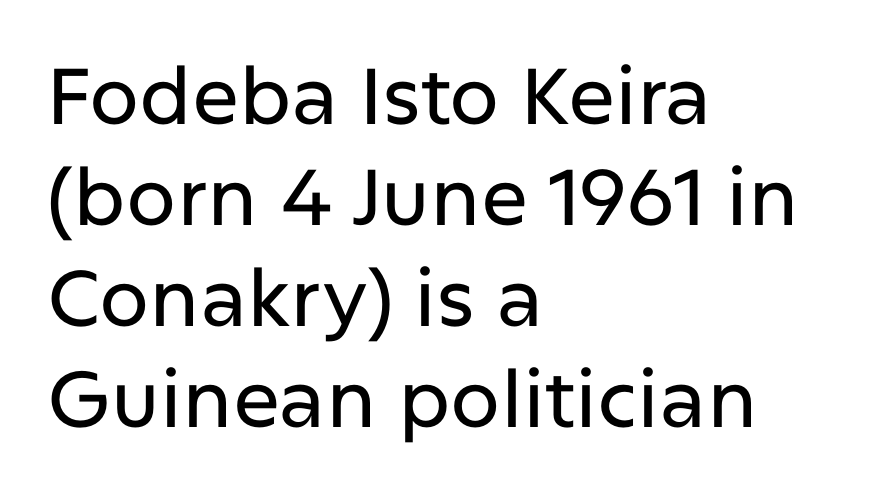
{"serif": "no", "italic": "no", "width": "normal", "stroke_contrast": "low", "x_height": "medium", "monospaced": "no", "underline": "no", "align": "left", "line_spacing": "normal", "line_spacing_ratio": 1.28, "letter_spacing": "normal", "letter_spacing_em": 0.0, "glyph_px": 79}
